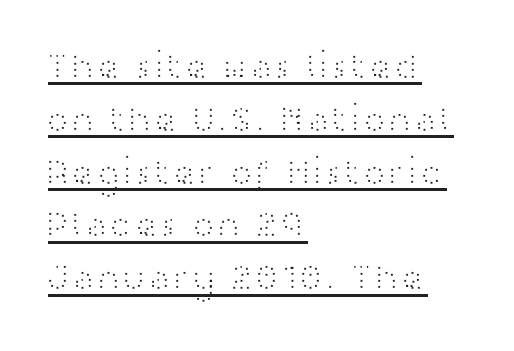
The image shows 38 px light, wide sans-serif type, upright; set left-aligned, normal line spacing (1.39x), normal letter spacing, underlined; high stroke contrast and a medium x-height.
